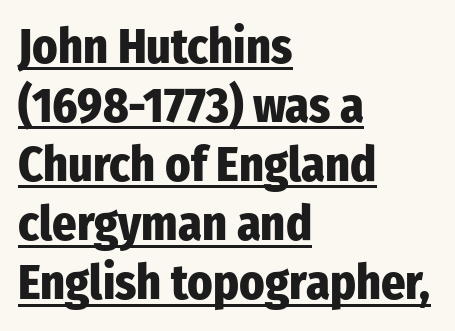
The image shows 48 px heavy, condensed sans-serif type, upright; set left-aligned, line spacing 1.23x, normal letter spacing, underlined; low stroke contrast and a medium x-height.
